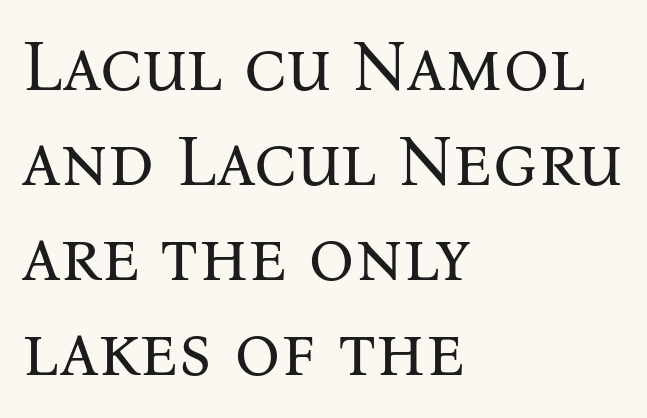
{"serif": "yes", "italic": "no", "bold": "no", "weight": "regular", "width": "normal", "stroke_contrast": "medium", "x_height": "medium", "monospaced": "no", "underline": "no", "align": "left", "line_spacing": "normal", "line_spacing_ratio": 1.32, "letter_spacing": "normal", "letter_spacing_em": 0.0, "glyph_px": 72}
